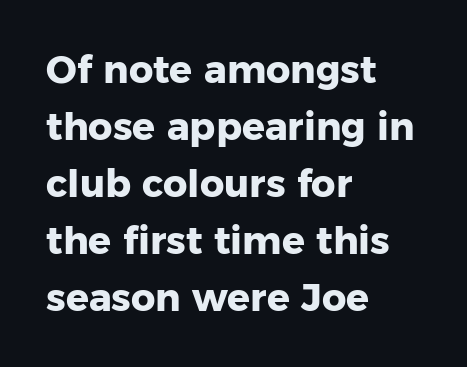
Q: Is the text bold? A: Yes.
Q: Is the text italic (slanted)? A: No, it is upright.
Q: Is the typeface a serif or a sans-serif typeface? A: Sans-serif.
Q: Is the text underlined? A: No.
Q: How is the paragraph aligned? A: Left-aligned.
Q: Is the spacing between letters normal or unusually wide? A: Normal.
Q: Is the spacing between lines tight, normal or loose? A: Normal.
Q: Width (condensed, normal, or wide)? A: Normal.
Q: Stroke contrast? A: Low.
Q: x-height? A: Medium.
Q: Monospaced? A: No.
